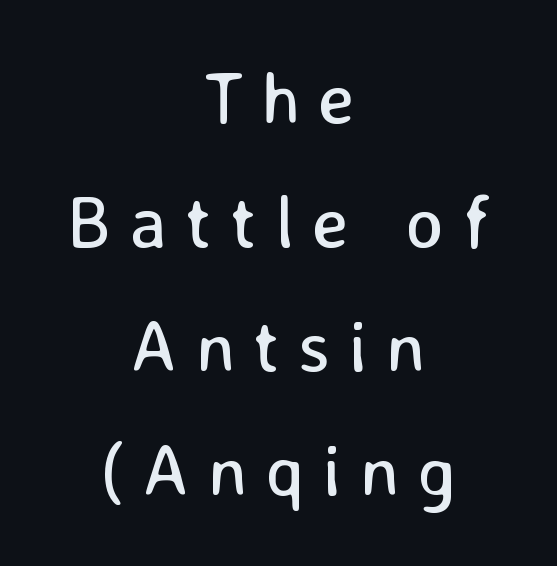
The image shows 73 px regular-weight sans-serif type, upright; set centered, normal line spacing (1.7x), unusually wide letter spacing (+0.25 em), not underlined; low stroke contrast and a medium x-height.
